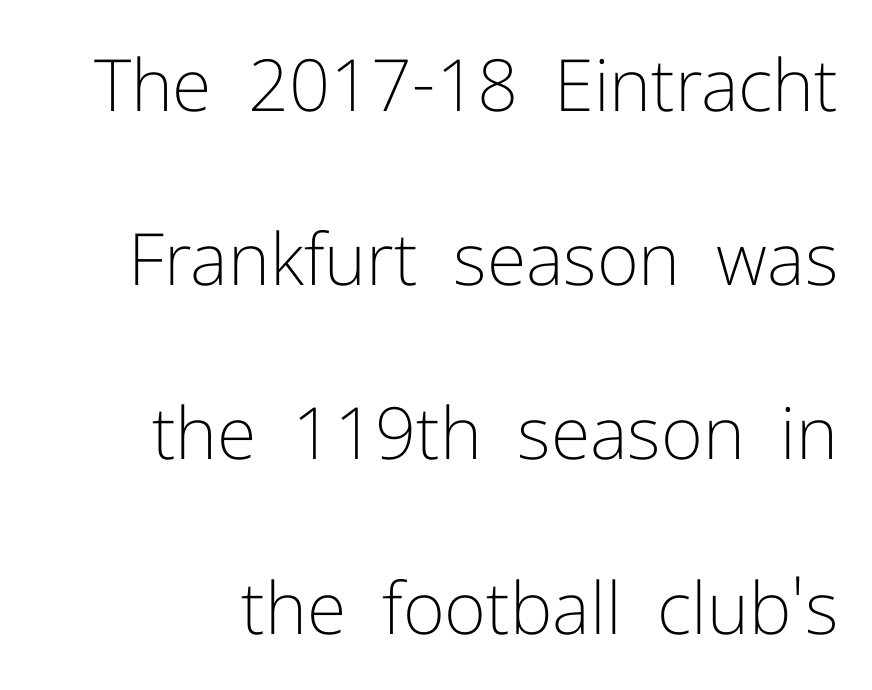
The image shows 72 px light sans-serif type, upright; set loose line spacing (2.42x), normal letter spacing, not underlined; low stroke contrast and a medium x-height.
